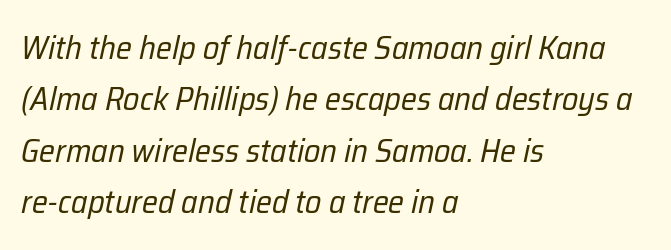
Visually the block forms a straight wall on the left and a jagged coastline on the right. Is this a heavy cut? Hardly; it is regular or lighter. A bare baseline throughout the passage. The lines sit at an ordinary, default distance from one another.
